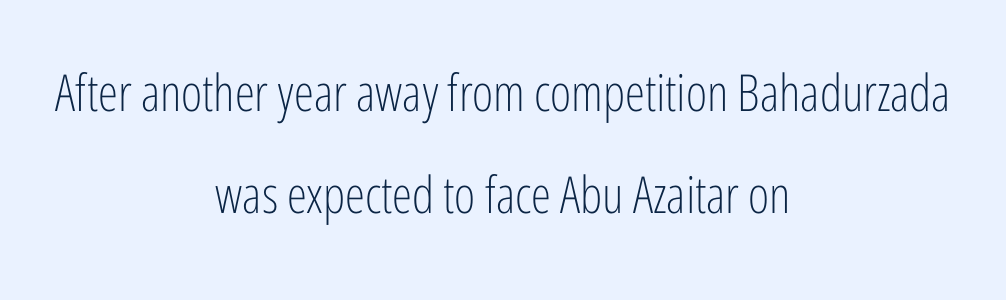
Nobody touched the tracking dial on this one. Compared with typical paragraphs, the rows here are farther apart. You could not count columns in this text — the font is proportionally spaced. The gap between lines stays unmarked. This sample uses an upright cut, with every glyph sitting square on the baseline. Caption: multi-line text, centered on the measure.
